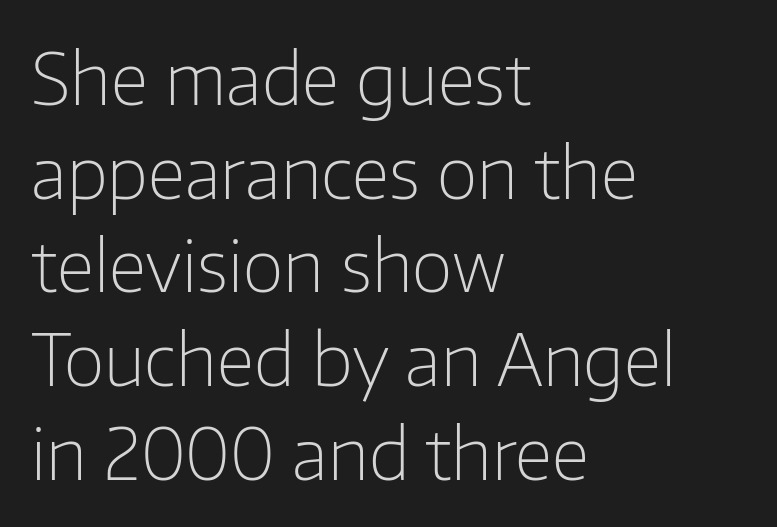
Classification — sans serif. If you drew a line through each stem, it would be perfectly vertical. Typeset ragged right — the left edge is the straight one. Underline: absent. Spacing between characters is what you'd get straight out of the box. Leading matches the norm, producing a regular column.
